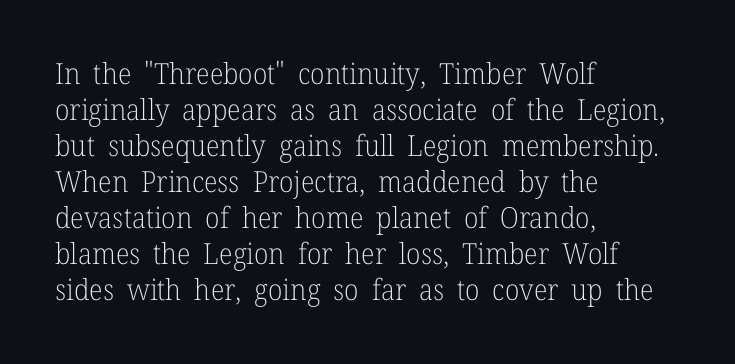
The image shows 29 px light serif type, upright; set left-aligned, line spacing 1.24x, normal letter spacing, not underlined; low stroke contrast and a medium x-height.
